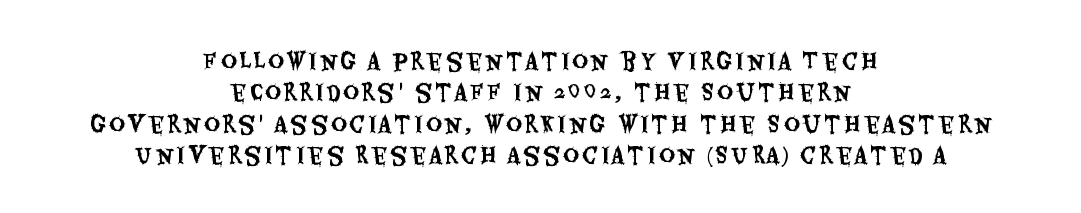
{"italic": "no", "underline": "no", "align": "center", "line_spacing": "normal", "line_spacing_ratio": 1.43, "glyph_px": 22}
